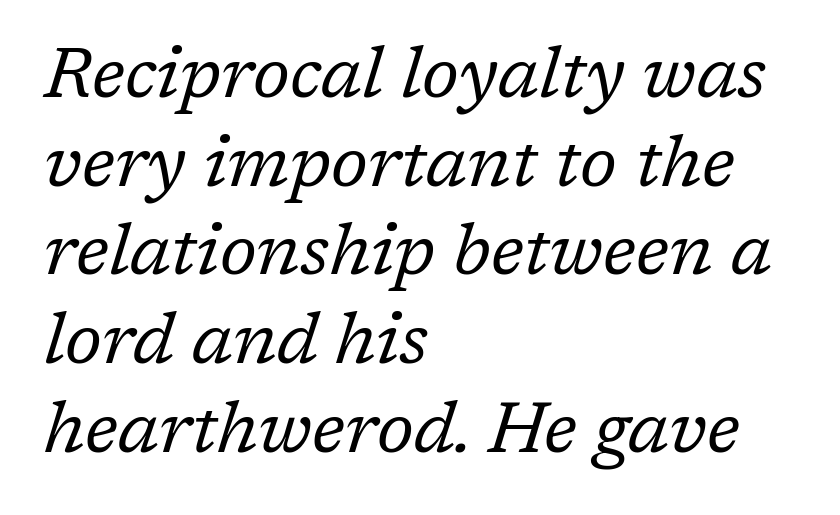
The face used here is rendered with its standard letterfit. Notice how the stems are inclined rather than vertical — that's the hallmark of italics. Each new line begins a customary step beneath the previous one. The strokes are not fattened; the text isn't bold. Character widths vary here, with narrow letters taking less room than wide ones.
